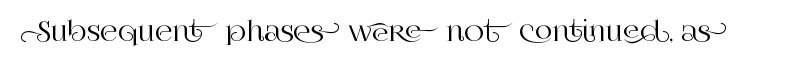
Q: Is the text italic (slanted)? A: No, it is upright.
Q: Is the text underlined? A: No.
Q: Is the spacing between letters normal or unusually wide? A: Normal.
